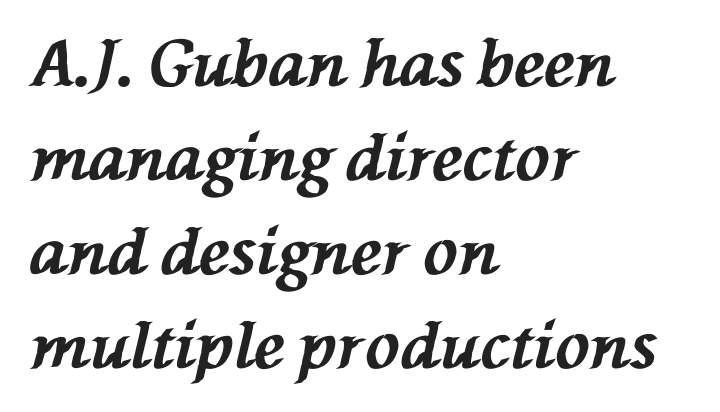
Q: Is the text bold? A: Yes.
Q: Is the text italic (slanted)? A: Yes, it leans left by about 76 degrees.
Q: Is the text underlined? A: No.
Q: How is the paragraph aligned? A: Left-aligned.
Q: Is the spacing between letters normal or unusually wide? A: Normal.
Q: Is the spacing between lines tight, normal or loose? A: Normal.
Q: Width (condensed, normal, or wide)? A: Normal.
Q: Stroke contrast? A: Medium.
Q: x-height? A: Medium.
Q: Monospaced? A: No.
